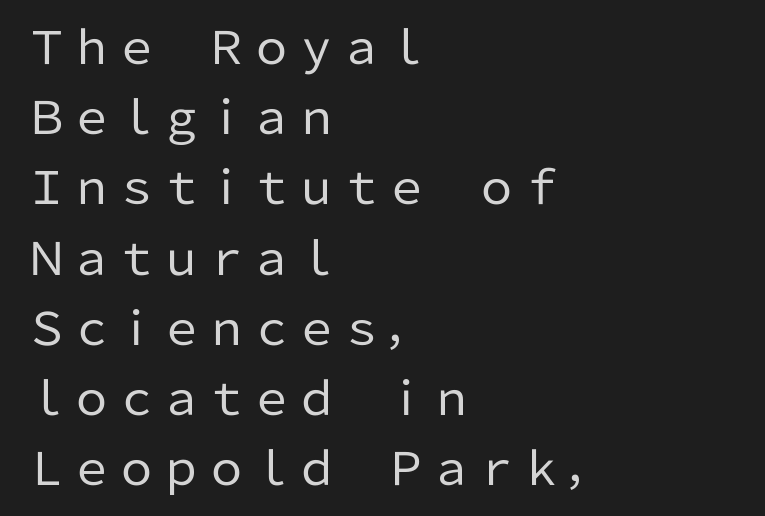
{"serif": "no", "italic": "no", "bold": "no", "weight": "regular", "width": "normal", "stroke_contrast": "low", "x_height": "medium", "monospaced": "no", "underline": "no", "align": "left", "line_spacing": "normal", "line_spacing_ratio": 1.56, "letter_spacing": "normal", "letter_spacing_em": 0.0, "glyph_px": 45}
